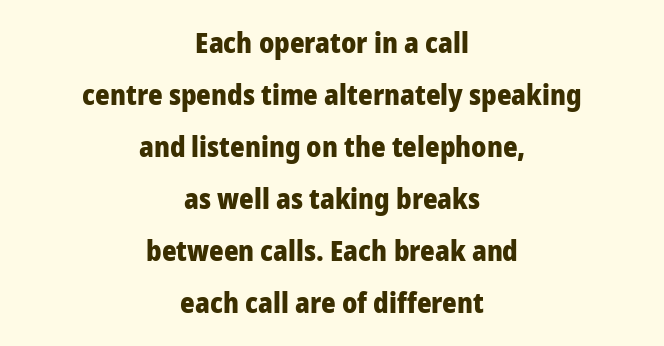
Nope, not italic — everything's standing straight. The passage is arranged like a title page — every line centered. Tracking here is standard; glyphs follow each other at the usual distance. The passage shown is typed in a proportional face where columns would drift. Does the weight exceed regular? Yes, all the way to bold.
